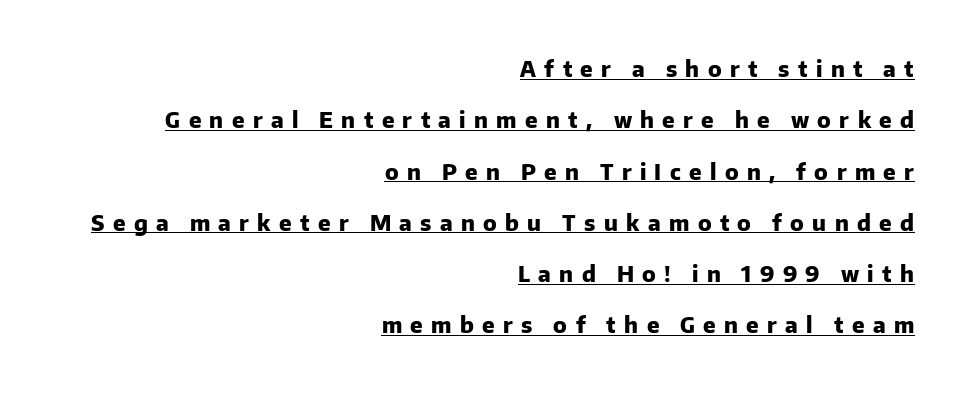
Regarding leading, the lines here are spaced well apart. Every letter is thick-stroked: bold, no question. Is the block centered? No — it sits flush against the right margin. Spacing between characters has been opened up far beyond the box default.
